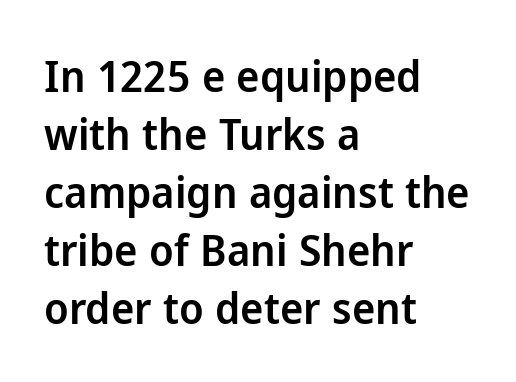
Q: Is the text bold? A: Semi-bold.
Q: Is the text italic (slanted)? A: No, it is upright.
Q: Is the typeface a serif or a sans-serif typeface? A: Sans-serif.
Q: Is the text underlined? A: No.
Q: How is the paragraph aligned? A: Left-aligned.
Q: Is the spacing between letters normal or unusually wide? A: Normal.
Q: Is the spacing between lines tight, normal or loose? A: Normal.
Q: Width (condensed, normal, or wide)? A: Normal.
Q: Stroke contrast? A: Low.
Q: x-height? A: Medium.
Q: Monospaced? A: No.
